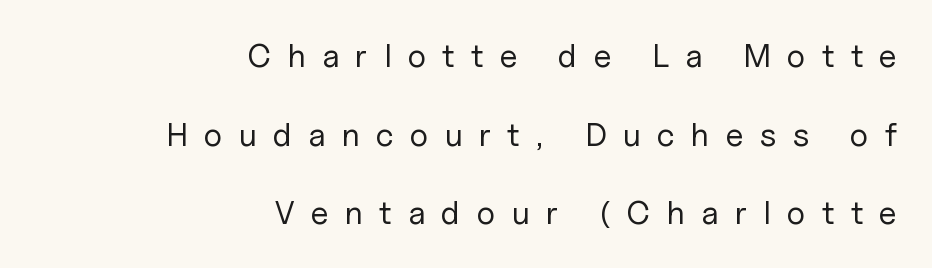
{"serif": "no", "italic": "no", "bold": "no", "weight": "regular", "width": "normal", "stroke_contrast": "low", "x_height": "medium", "monospaced": "no", "underline": "no", "align": "right", "line_spacing": "loose", "line_spacing_ratio": 2.38, "letter_spacing": "wide", "letter_spacing_em": 0.49, "glyph_px": 33}
